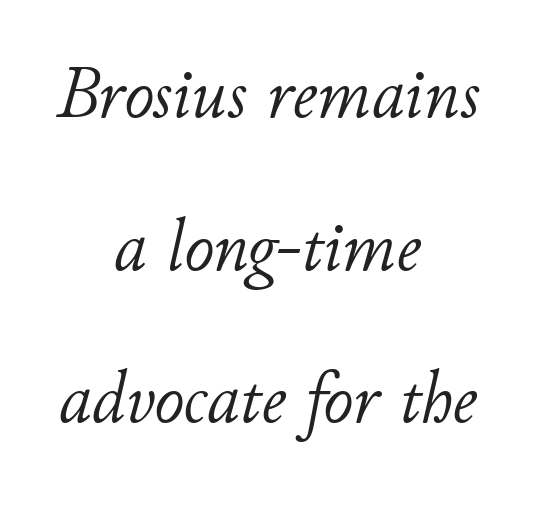
Q: Is the text bold? A: No.
Q: Is the text italic (slanted)? A: Yes, it leans right by about 11 degrees.
Q: Is the text underlined? A: No.
Q: How is the paragraph aligned? A: Centered.
Q: Is the spacing between letters normal or unusually wide? A: Normal.
Q: Is the spacing between lines tight, normal or loose? A: Loose.
Q: Width (condensed, normal, or wide)? A: Normal.
Q: Stroke contrast? A: Low.
Q: x-height? A: Small.
Q: Monospaced? A: No.
